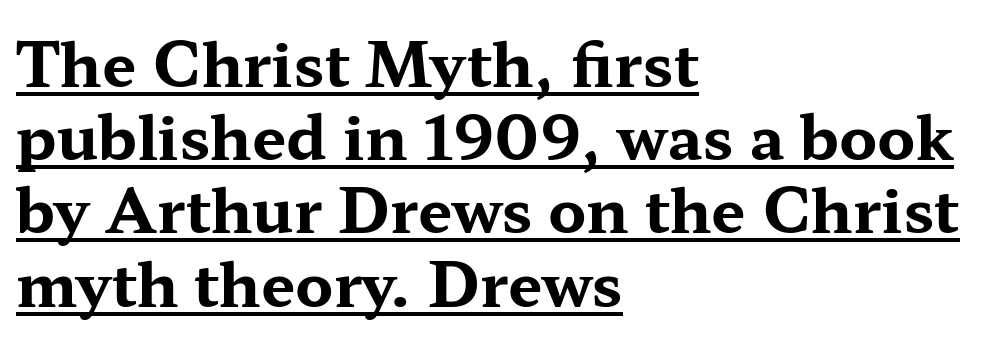
Q: Is the text bold? A: Yes.
Q: Is the text italic (slanted)? A: No, it is upright.
Q: Is the typeface a serif or a sans-serif typeface? A: Serif.
Q: Is the text underlined? A: Yes.
Q: How is the paragraph aligned? A: Left-aligned.
Q: Is the spacing between letters normal or unusually wide? A: Normal.
Q: Width (condensed, normal, or wide)? A: Wide.
Q: Stroke contrast? A: Medium.
Q: x-height? A: Medium.
Q: Monospaced? A: No.
